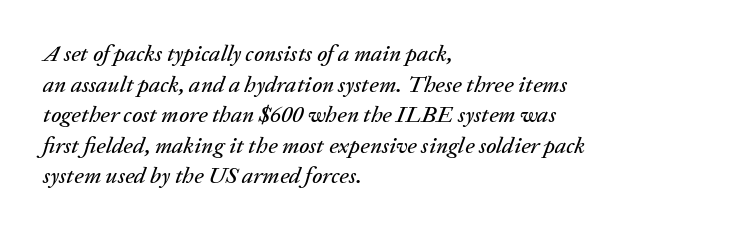
Q: Is the text italic (slanted)? A: Yes, it leans right by about 20 degrees.
Q: Is the text underlined? A: No.
Q: How is the paragraph aligned? A: Left-aligned.
Q: Is the spacing between letters normal or unusually wide? A: Normal.
Q: Is the spacing between lines tight, normal or loose? A: Normal.
